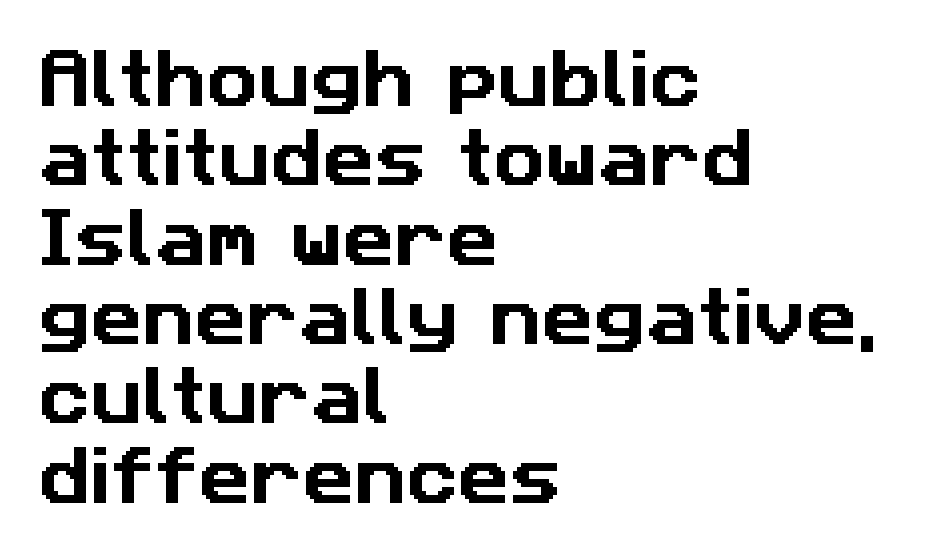
{"serif": "no", "width": "normal", "stroke_contrast": "low", "x_height": "medium", "monospaced": "no", "underline": "no", "align": "left", "line_spacing_ratio": 1.24, "letter_spacing": "normal", "letter_spacing_em": 0.0, "glyph_px": 64}
